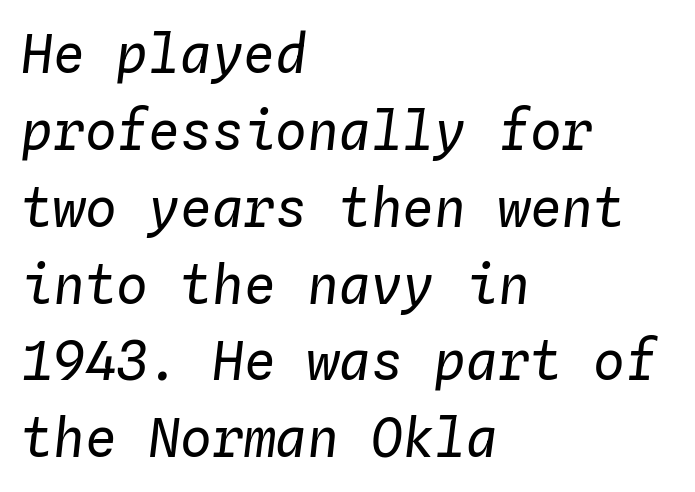
Q: Is the text bold? A: No.
Q: Is the text italic (slanted)? A: Yes, it leans right by about 4 degrees.
Q: Is the text underlined? A: No.
Q: How is the paragraph aligned? A: Left-aligned.
Q: Is the spacing between letters normal or unusually wide? A: Normal.
Q: Is the spacing between lines tight, normal or loose? A: Normal.
Q: Width (condensed, normal, or wide)? A: Normal.
Q: Stroke contrast? A: Low.
Q: x-height? A: Medium.
Q: Monospaced? A: Yes.
